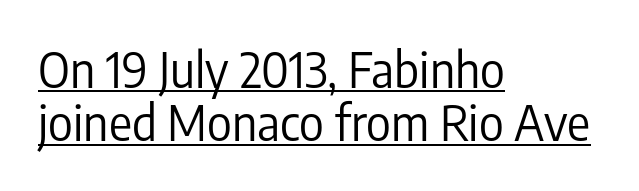
Q: Is the text bold? A: No.
Q: Is the text italic (slanted)? A: No, it is upright.
Q: Is the typeface a serif or a sans-serif typeface? A: Sans-serif.
Q: Is the text underlined? A: Yes.
Q: How is the paragraph aligned? A: Left-aligned.
Q: Is the spacing between letters normal or unusually wide? A: Normal.
Q: Is the spacing between lines tight, normal or loose? A: Tight.
Q: Width (condensed, normal, or wide)? A: Condensed.
Q: Stroke contrast? A: Low.
Q: x-height? A: Medium.
Q: Monospaced? A: No.
